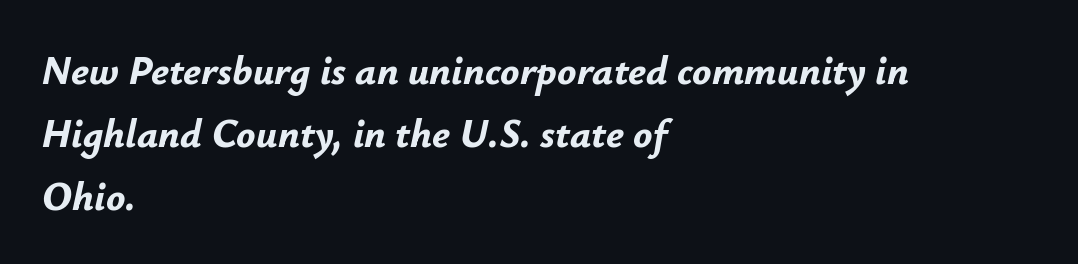
{"italic": "yes", "lean": "right", "slant_degrees": 12, "bold": "yes", "weight": "bold", "width": "normal", "stroke_contrast": "low", "x_height": "small", "monospaced": "no", "underline": "no", "align": "left", "line_spacing": "normal", "line_spacing_ratio": 1.58, "letter_spacing": "normal", "letter_spacing_em": 0.0, "glyph_px": 40}
